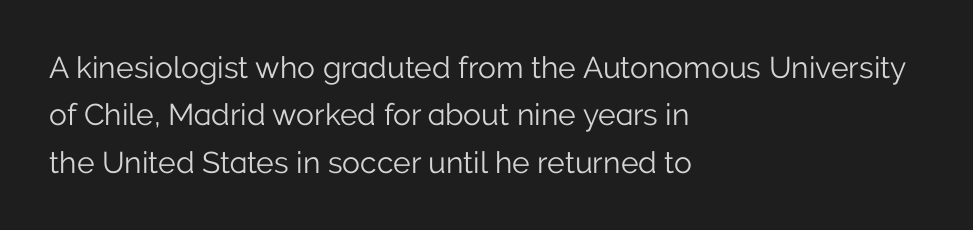
{"serif": "no", "italic": "no", "bold": "no", "weight": "light", "width": "normal", "stroke_contrast": "low", "x_height": "medium", "monospaced": "no", "underline": "no", "align": "left", "line_spacing": "normal", "line_spacing_ratio": 1.58, "letter_spacing": "normal", "letter_spacing_em": 0.0, "glyph_px": 30}
